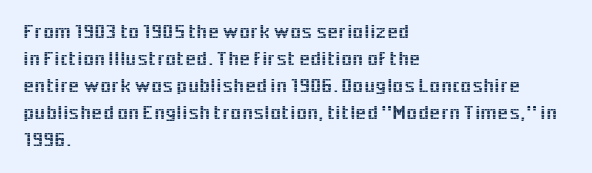
Q: Is the text italic (slanted)? A: No, it is upright.
Q: Is the text underlined? A: No.
Q: How is the paragraph aligned? A: Left-aligned.
Q: Is the spacing between letters normal or unusually wide? A: Normal.
Q: Is the spacing between lines tight, normal or loose? A: Normal.
